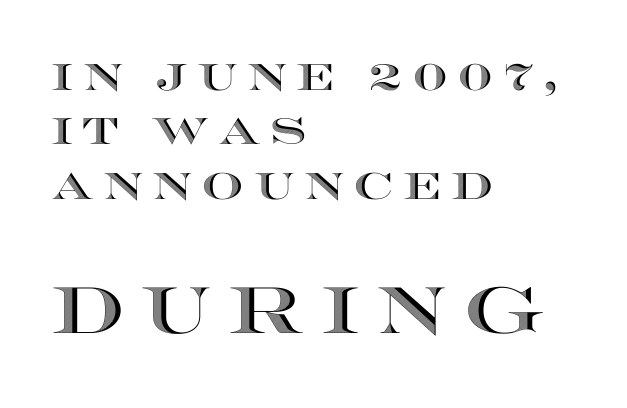
The letterforms stand isolated, each surrounded by extra space. Decoration check: the copy has no underline. Evenly set lines give the paragraph a standard silhouette. If you squint, the bottom block still reads clearly — it's the larger of the two. The passage shown is typed in a proportional face where columns would drift. The compositor pushed each line to the left boundary.
